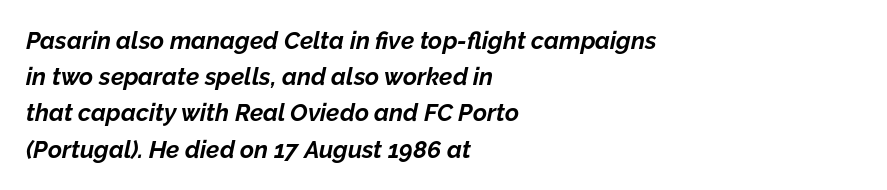
{"italic": "yes", "lean": "right", "slant_degrees": 12, "bold": "yes", "underline": "no", "align": "left", "line_spacing": "normal", "line_spacing_ratio": 1.51, "letter_spacing": "normal", "letter_spacing_em": 0.0, "glyph_px": 24}
